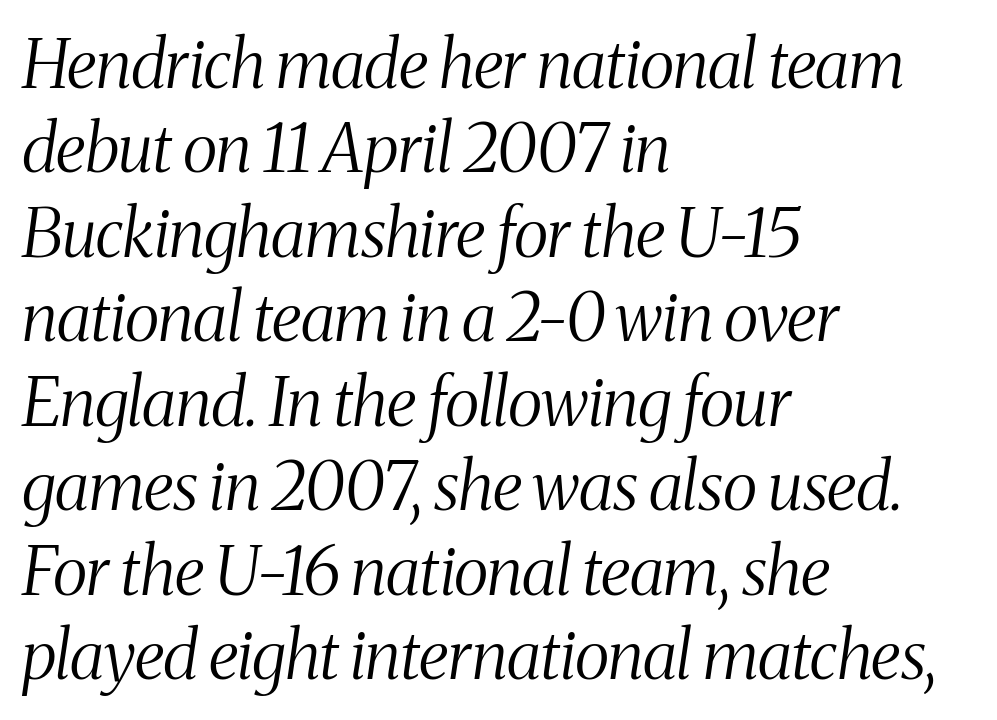
The image shows 67 px light, condensed serif type, italic (leaning right); set left-aligned, normal line spacing (1.26x), normal letter spacing, not underlined; medium stroke contrast and a medium x-height.
